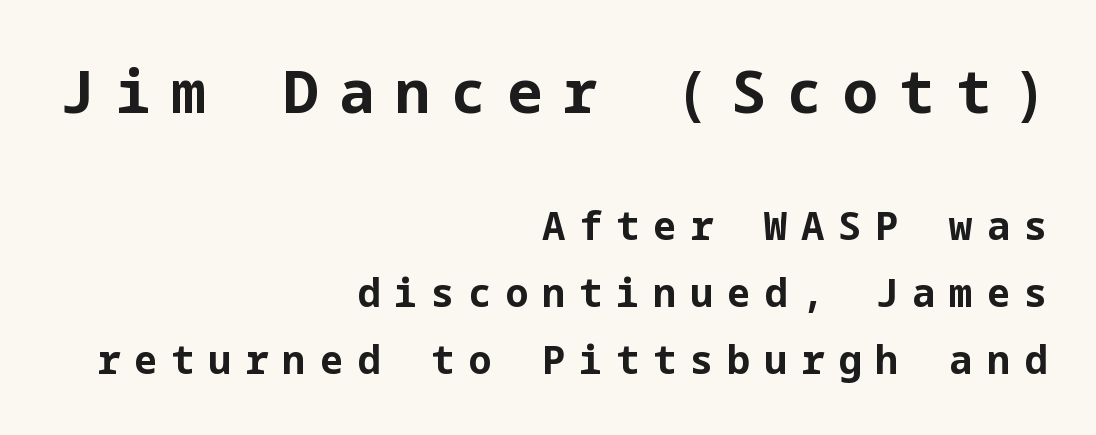
Q: Is the text bold? A: Yes.
Q: Is the text italic (slanted)? A: No, it is upright.
Q: Is the typeface a serif or a sans-serif typeface? A: Sans-serif.
Q: Is the text underlined? A: No.
Q: How is the paragraph aligned? A: Right-aligned.
Q: Is the spacing between letters normal or unusually wide? A: Unusually wide.
Q: Which block of text is set in a larger size, the first (top) or the second (bottom)? A: The first (top) one.
Q: Width (condensed, normal, or wide)? A: Normal.
Q: Stroke contrast? A: Low.
Q: x-height? A: Medium.
